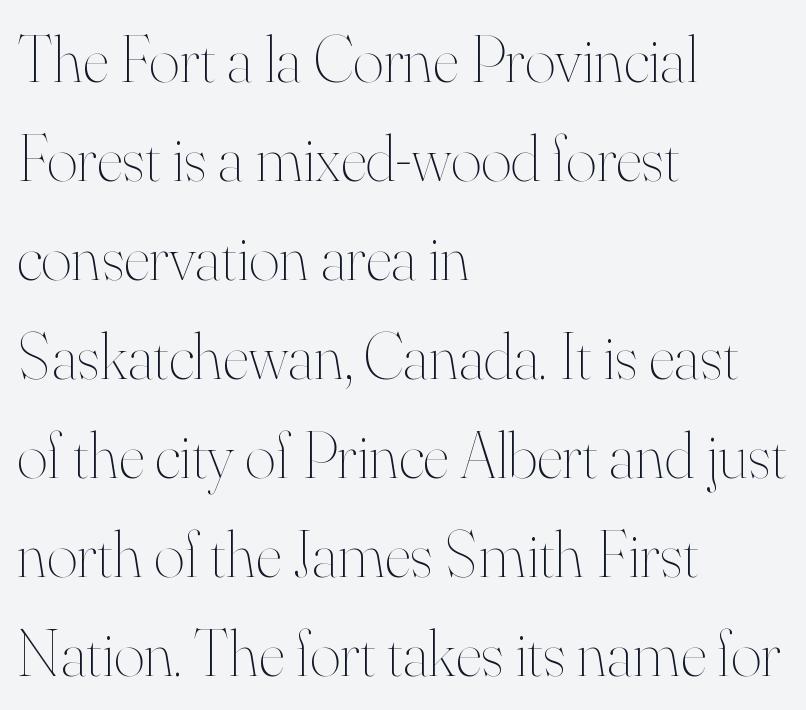
{"italic": "no", "bold": "no", "weight": "thin", "width": "normal", "stroke_contrast": "high", "x_height": "small", "monospaced": "no", "underline": "no", "align": "left", "line_spacing": "normal", "line_spacing_ratio": 1.5, "letter_spacing": "normal", "letter_spacing_em": 0.0, "glyph_px": 66}
